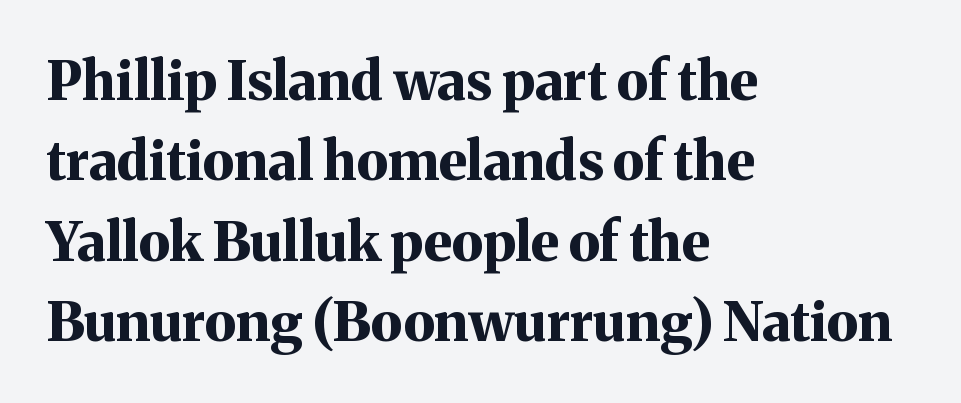
Q: Is the text bold? A: Yes.
Q: Is the text italic (slanted)? A: No, it is upright.
Q: Is the typeface a serif or a sans-serif typeface? A: Serif.
Q: Is the text underlined? A: No.
Q: How is the paragraph aligned? A: Left-aligned.
Q: Is the spacing between letters normal or unusually wide? A: Normal.
Q: Is the spacing between lines tight, normal or loose? A: Normal.
Q: Width (condensed, normal, or wide)? A: Normal.
Q: Stroke contrast? A: Medium.
Q: x-height? A: Medium.
Q: Monospaced? A: No.
